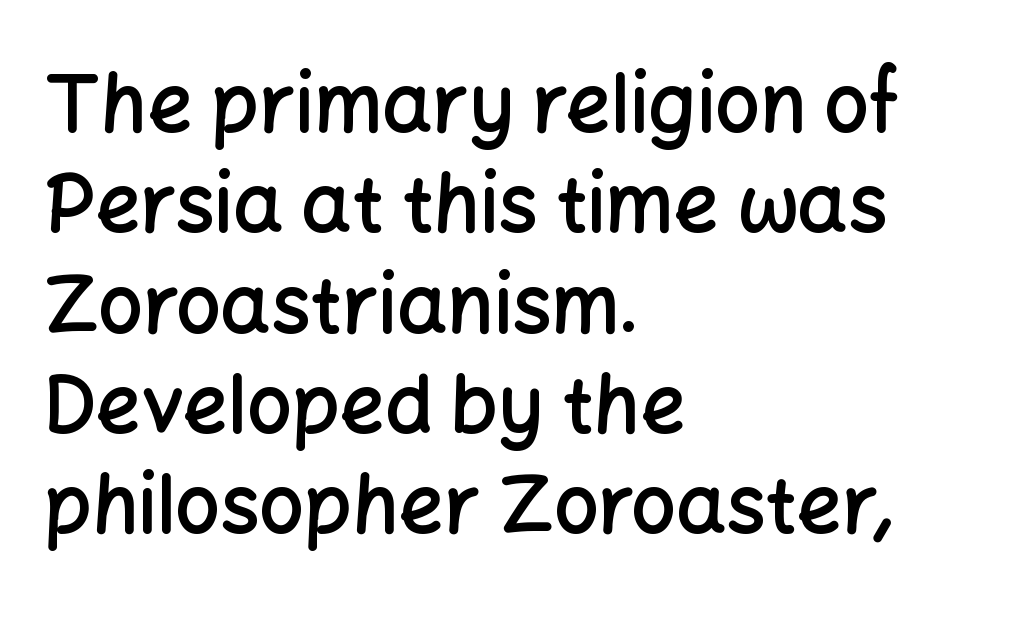
{"serif": "no", "italic": "no", "bold": "semi", "weight": "semibold", "width": "normal", "stroke_contrast": "low", "x_height": "medium", "monospaced": "no", "underline": "no", "align": "left", "line_spacing": "normal", "line_spacing_ratio": 1.27, "letter_spacing": "normal", "letter_spacing_em": 0.0, "glyph_px": 79}
